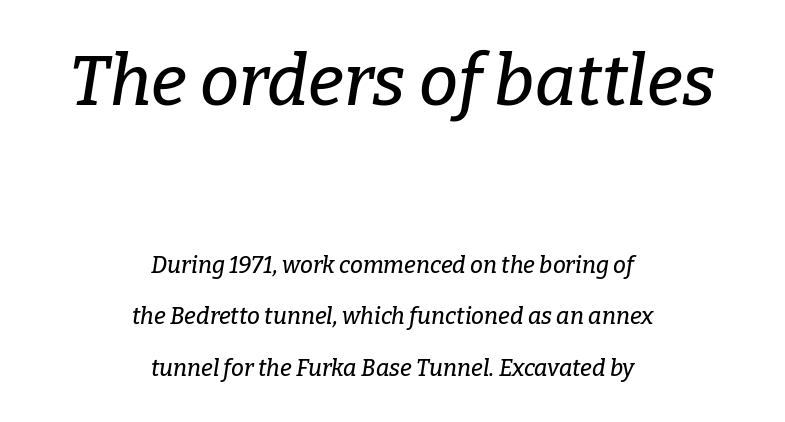
The image shows 70 px serif type, italic (leaning right); set centered, loose line spacing (2.23x), normal letter spacing, not underlined; the first (top) block is 3.04x larger; low stroke contrast and a medium x-height.
